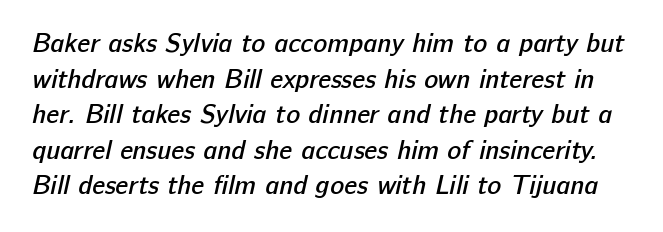
Q: Is the text bold? A: Semi-bold.
Q: Is the text underlined? A: No.
Q: Is the spacing between letters normal or unusually wide? A: Normal.
Q: Is the spacing between lines tight, normal or loose? A: Normal.
